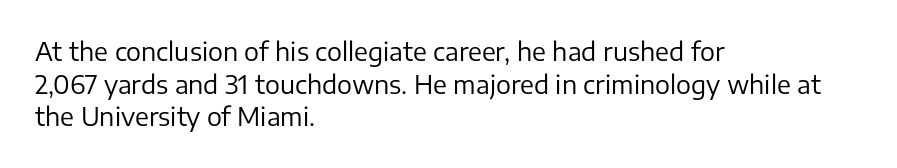
The image shows 25 px text type, upright; set left-aligned, normal line spacing (1.31x), normal letter spacing, not underlined.
